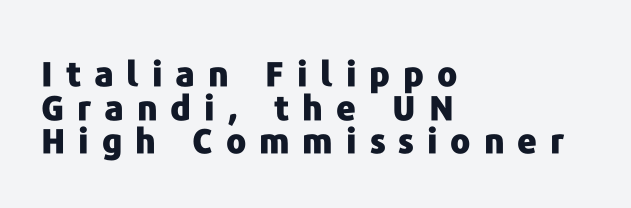
The image shows 34 px heavy sans-serif type, upright; set left-aligned, tight line spacing (0.99x), unusually wide letter spacing (+0.38 em), not underlined; low stroke contrast and a medium x-height.
